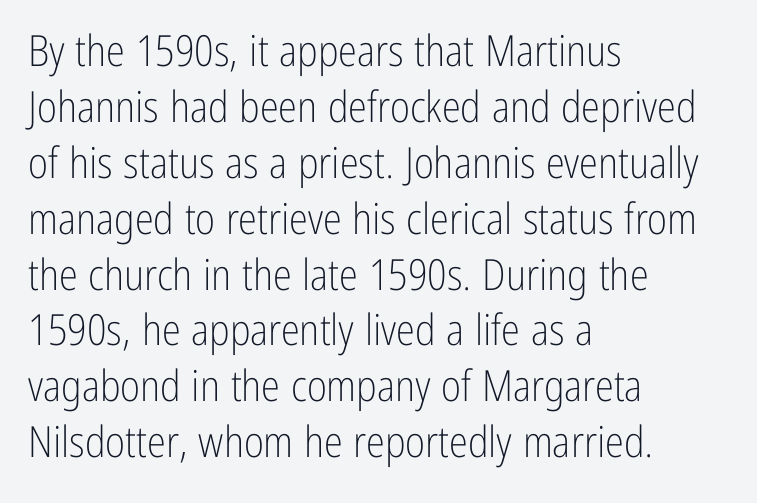
The typesetting does not lean heavy: it is not bold. The face used here is rendered with its standard letterfit. In terms of letterform style, serifs are entirely absent. Line spacing here is normal. The space directly below the letters is spotless.
